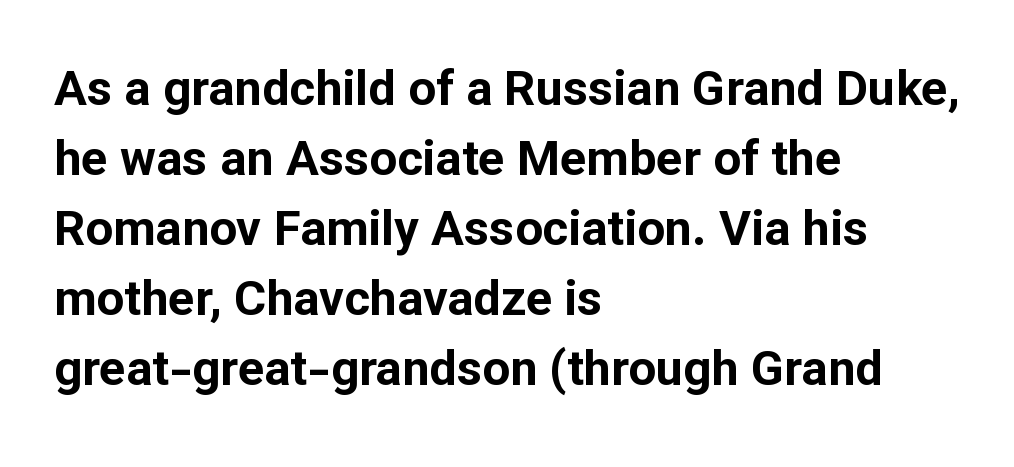
Q: Is the text bold? A: Yes.
Q: Is the text italic (slanted)? A: No, it is upright.
Q: Is the typeface a serif or a sans-serif typeface? A: Sans-serif.
Q: Is the text underlined? A: No.
Q: How is the paragraph aligned? A: Left-aligned.
Q: Is the spacing between letters normal or unusually wide? A: Normal.
Q: Is the spacing between lines tight, normal or loose? A: Normal.
Q: Width (condensed, normal, or wide)? A: Normal.
Q: Stroke contrast? A: Low.
Q: x-height? A: Medium.
Q: Monospaced? A: No.
